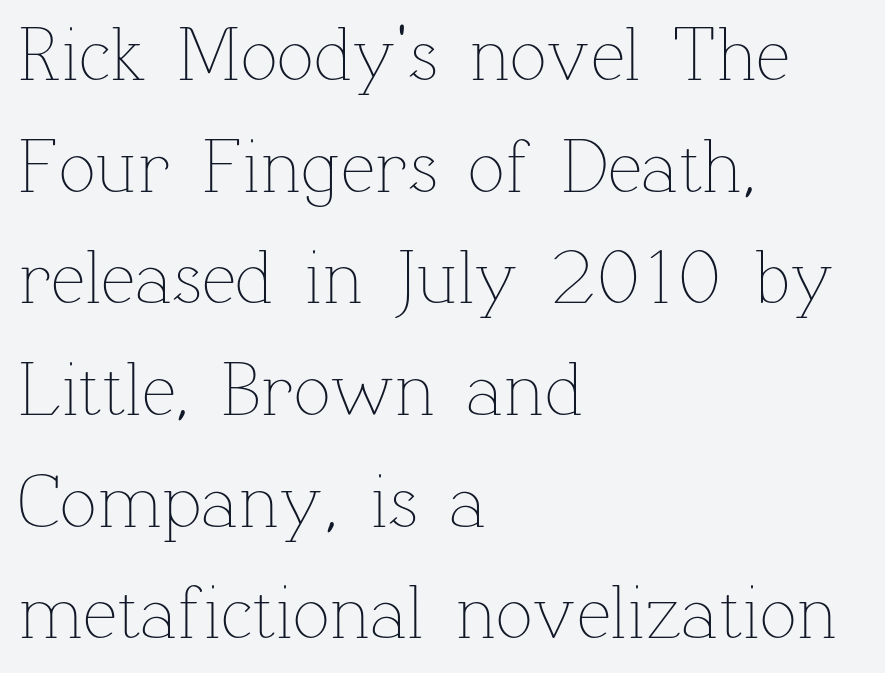
The image shows 77 px thin type, upright; set left-aligned, normal line spacing (1.45x), normal letter spacing, not underlined; low stroke contrast and a medium x-height.
